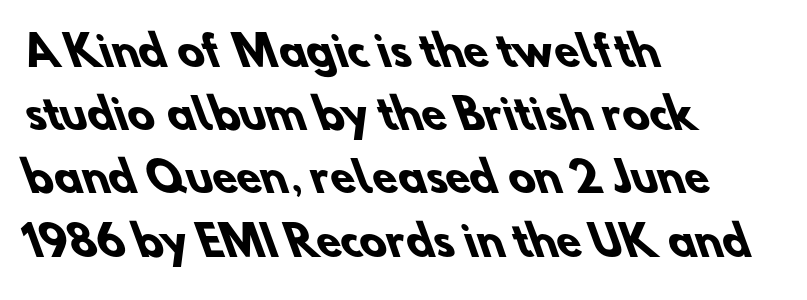
{"serif": "no", "bold": "yes", "weight": "heavy", "width": "normal", "stroke_contrast": "low", "x_height": "small", "monospaced": "no", "underline": "no", "align": "left", "line_spacing": "normal", "line_spacing_ratio": 1.58, "letter_spacing": "normal", "letter_spacing_em": 0.0, "glyph_px": 40}
